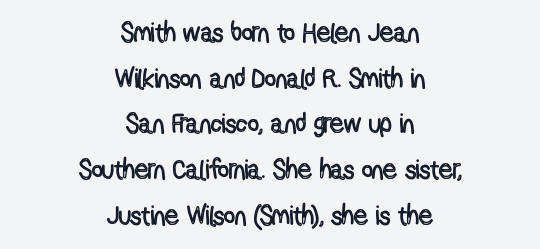
Q: Is the text italic (slanted)? A: No, it is upright.
Q: Is the text underlined? A: No.
Q: How is the paragraph aligned? A: Centered.
Q: Is the spacing between letters normal or unusually wide? A: Normal.
Q: Is the spacing between lines tight, normal or loose? A: Normal.
